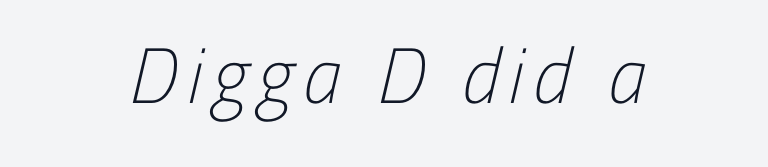
Q: Is the text bold? A: No.
Q: Is the typeface a serif or a sans-serif typeface? A: Sans-serif.
Q: Is the text underlined? A: No.
Q: Width (condensed, normal, or wide)? A: Condensed.
Q: Stroke contrast? A: Low.
Q: x-height? A: Medium.
Q: Monospaced? A: No.
